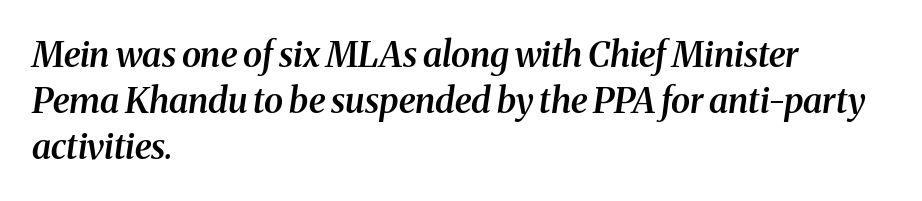
The image shows 35 px semibold serif type, italic (leaning right); set left-aligned, normal line spacing (1.31x), normal letter spacing, not underlined; medium stroke contrast and a medium x-height.
